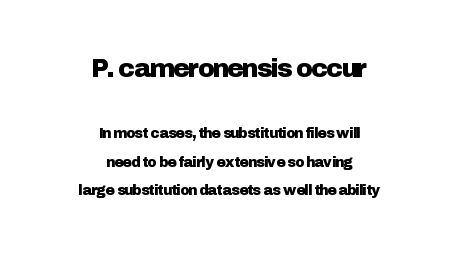
Q: Is the text italic (slanted)? A: No, it is upright.
Q: Is the text underlined? A: No.
Q: How is the paragraph aligned? A: Centered.
Q: Is the spacing between letters normal or unusually wide? A: Normal.
Q: Is the spacing between lines tight, normal or loose? A: Loose.
Q: Which block of text is set in a larger size, the first (top) or the second (bottom)? A: The first (top) one.
